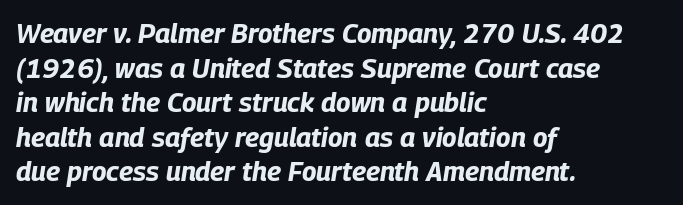
Does the copy run flush right? No — it runs flush left. Slant detected: the letters are inclined. Just letters on the line, the space beneath them empty. The characters look thick and weighty, a clear bold. The vertical gap from one line to the next is medium. Observe the ordinary spacing: letters are neighbours, not strangers.
